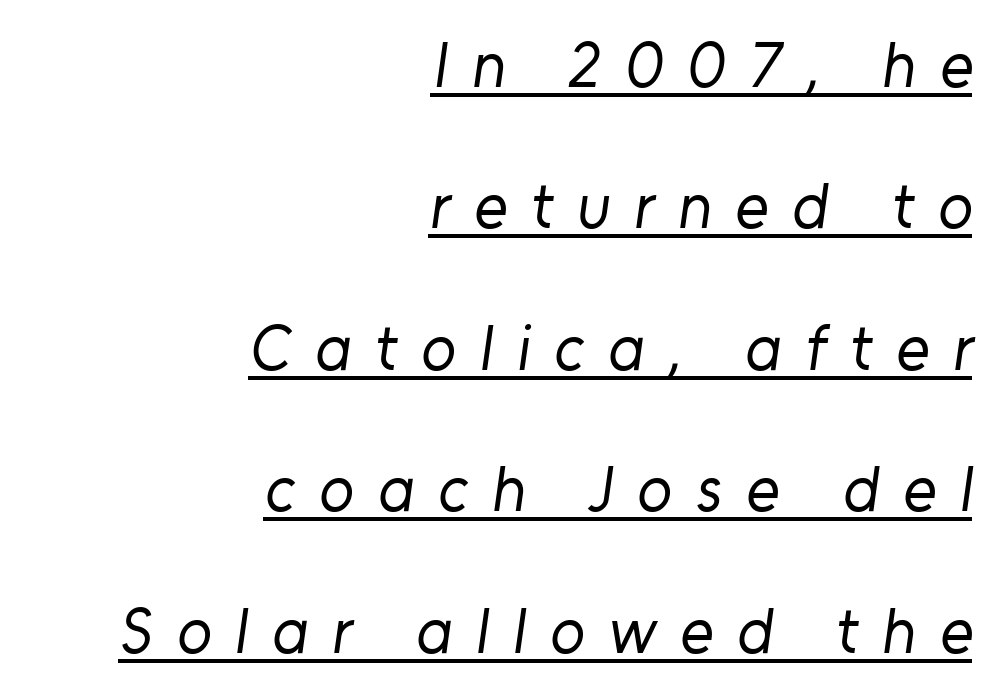
Q: Is the text bold? A: No.
Q: Is the typeface a serif or a sans-serif typeface? A: Sans-serif.
Q: Is the text underlined? A: Yes.
Q: How is the paragraph aligned? A: Right-aligned.
Q: Is the spacing between letters normal or unusually wide? A: Unusually wide.
Q: Is the spacing between lines tight, normal or loose? A: Loose.
Q: Width (condensed, normal, or wide)? A: Normal.
Q: Stroke contrast? A: Low.
Q: x-height? A: Medium.
Q: Monospaced? A: No.
